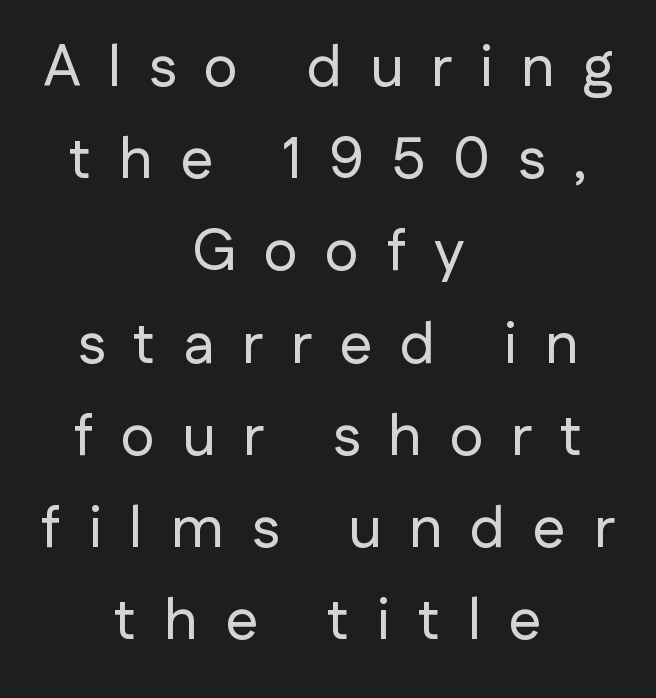
Q: Is the text italic (slanted)? A: No, it is upright.
Q: Is the typeface a serif or a sans-serif typeface? A: Sans-serif.
Q: Is the text underlined? A: No.
Q: How is the paragraph aligned? A: Centered.
Q: Is the spacing between letters normal or unusually wide? A: Unusually wide.
Q: Is the spacing between lines tight, normal or loose? A: Normal.
Q: Width (condensed, normal, or wide)? A: Normal.
Q: Stroke contrast? A: Low.
Q: x-height? A: Medium.
Q: Monospaced? A: No.
